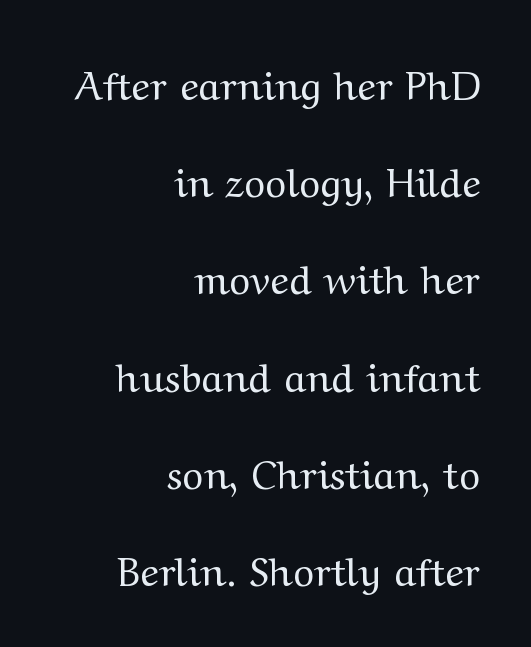
Q: Is the text bold? A: No.
Q: Is the text italic (slanted)? A: No, it is upright.
Q: Is the typeface a serif or a sans-serif typeface? A: Serif.
Q: Is the text underlined? A: No.
Q: How is the paragraph aligned? A: Right-aligned.
Q: Is the spacing between letters normal or unusually wide? A: Normal.
Q: Is the spacing between lines tight, normal or loose? A: Loose.
Q: Width (condensed, normal, or wide)? A: Wide.
Q: Stroke contrast? A: Medium.
Q: x-height? A: Medium.
Q: Monospaced? A: No.
